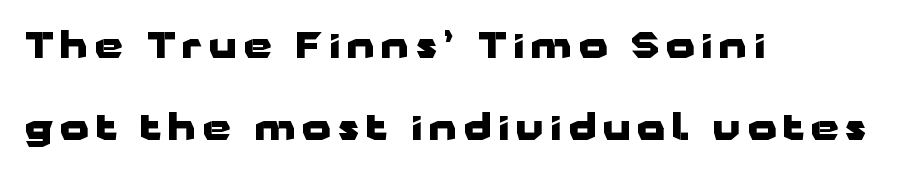
Loosely led — the rows are spread out. Layout note: lines flush left. Do the characters align in a grid? No, the font is proportional. Regarding serifs, this sample does without them.
